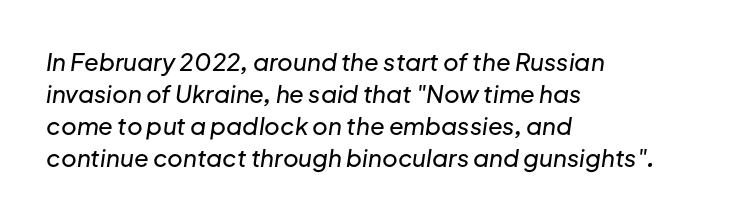
{"italic": "yes", "lean": "right", "slant_degrees": 8, "underline": "no", "align": "left", "line_spacing": "normal", "line_spacing_ratio": 1.33, "letter_spacing": "normal", "letter_spacing_em": 0.0, "glyph_px": 24}
